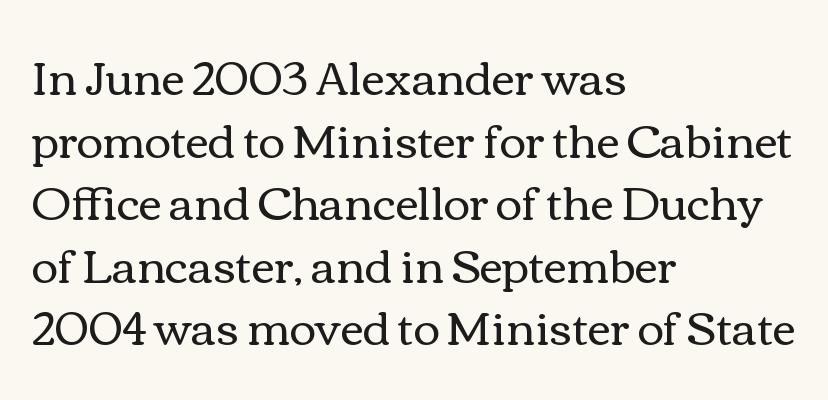
Q: Is the text bold? A: No.
Q: Is the text italic (slanted)? A: No, it is upright.
Q: Is the text underlined? A: No.
Q: How is the paragraph aligned? A: Left-aligned.
Q: Is the spacing between letters normal or unusually wide? A: Normal.
Q: Is the spacing between lines tight, normal or loose? A: Normal.
Q: Width (condensed, normal, or wide)? A: Wide.
Q: Stroke contrast? A: Medium.
Q: x-height? A: Medium.
Q: Monospaced? A: No.
